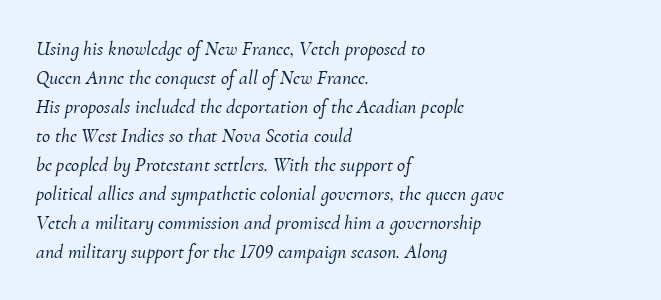
Italic: yes, the glyphs are oblique. No word sits above an underline. Line starts are locked; line ends wander. The letters sit at their default tracking, neither squeezed nor spread. Reading down the column, the eye jumps a familiar distance to each next line.
